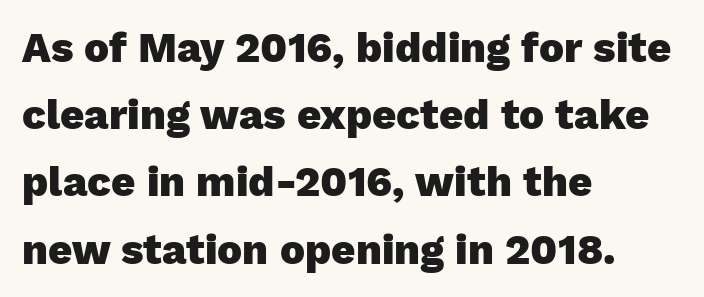
The image shows 42 px heavy sans-serif type, upright; set left-aligned, normal line spacing (1.6x), normal letter spacing, not underlined; low stroke contrast and a medium x-height.
